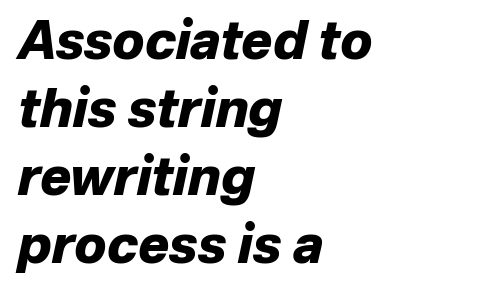
The image shows 52 px heavy type, italic (leaning right); set left-aligned, normal line spacing (1.31x), normal letter spacing, not underlined; low stroke contrast and a medium x-height.
